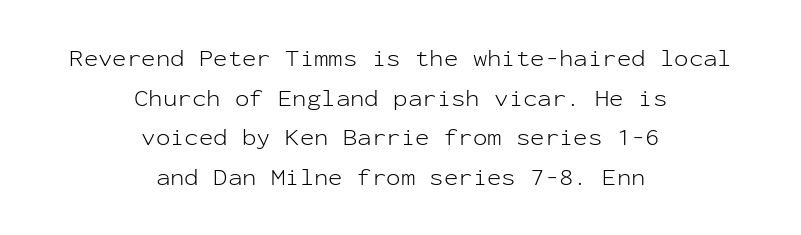
The image shows 24 px text type, upright; set centered, normal line spacing (1.65x), normal letter spacing, not underlined.
